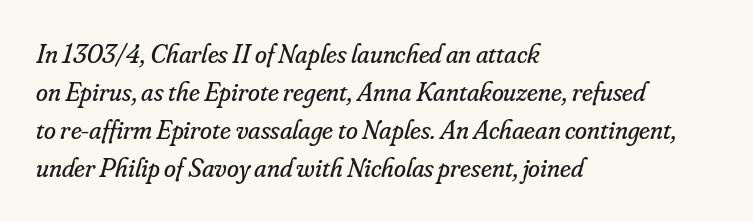
The lines in this sample share a left origin and differ only in where they stop. The strip under each line holds only bare page. No heavy texture on the line: the type isn't bold. Notice how descenders clear the ascenders below comfortably — that's standard leading. Slant detected: the letters are inclined. The gaps between neighbouring characters are ordinary and unremarkable.
